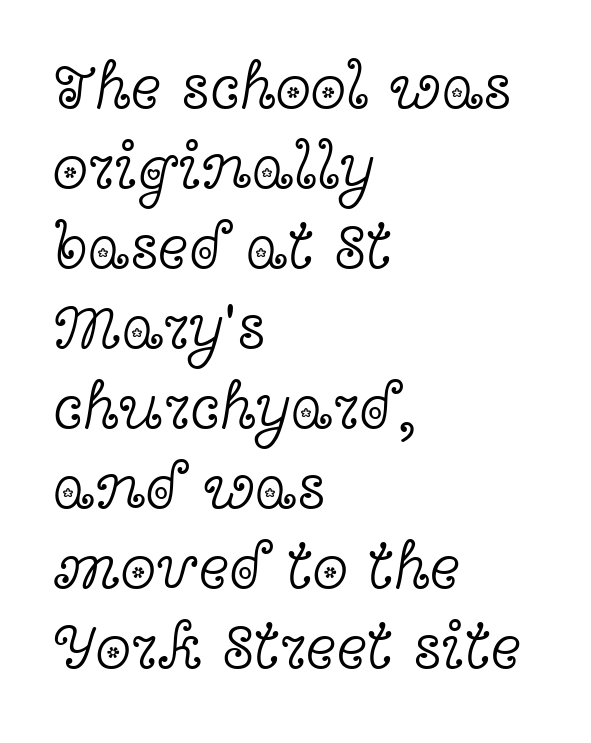
A clean baseline with only descenders dipping below it. The typesetting does not lean heavy: it is not bold. Is the letter spacing exaggerated? No — it looks like the ordinary default. These lines are set flush left with a ragged right edge. Do the characters align in a grid? No, the font is proportional.
